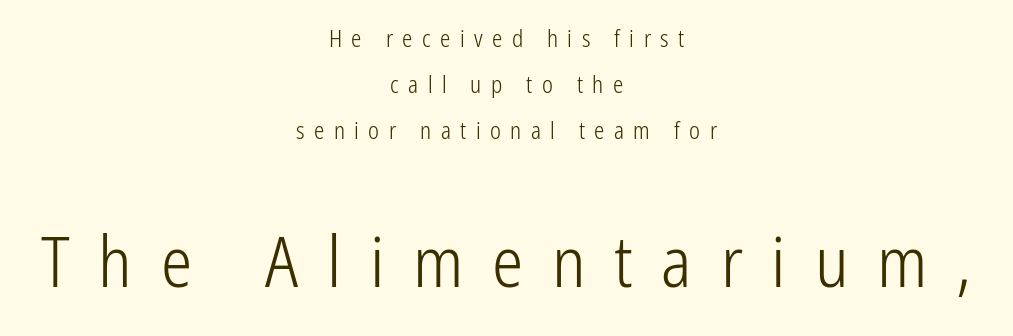
{"serif": "no", "italic": "no", "bold": "no", "weight": "light", "width": "condensed", "stroke_contrast": "low", "x_height": "medium", "monospaced": "no", "underline": "no", "align": "center", "line_spacing": "loose", "line_spacing_ratio": 1.99, "letter_spacing": "wide", "letter_spacing_em": 0.41, "larger_block": "second", "size_ratio": 3.04, "glyph_px": 70}
